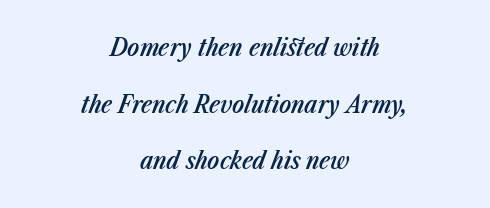
{"italic": "yes", "lean": "right", "slant_degrees": 23, "bold": "semi", "underline": "no", "align": "center", "line_spacing": "loose", "line_spacing_ratio": 2.27, "letter_spacing": "normal", "letter_spacing_em": 0.0, "glyph_px": 25}
